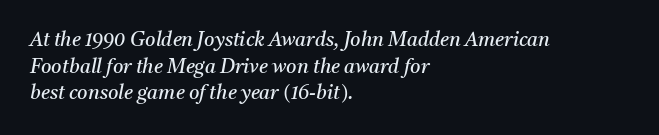
The image shows 20 px text type, italic (leaning right); set left-aligned, normal line spacing (1.33x), normal letter spacing, not underlined.
